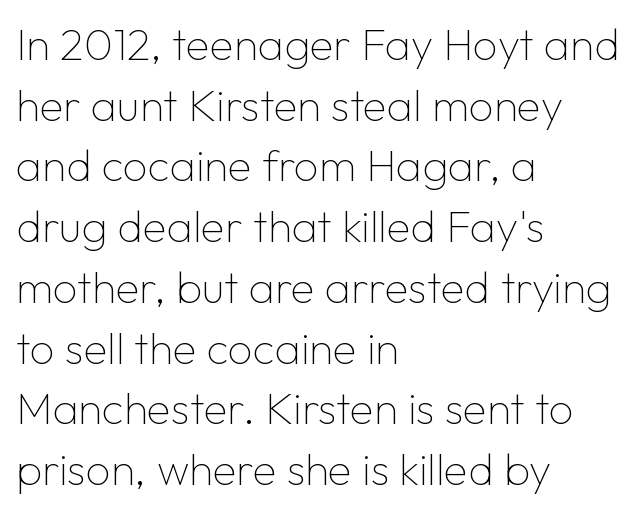
Q: Is the text bold? A: No.
Q: Is the text italic (slanted)? A: No, it is upright.
Q: Is the typeface a serif or a sans-serif typeface? A: Sans-serif.
Q: Is the text underlined? A: No.
Q: How is the paragraph aligned? A: Left-aligned.
Q: Is the spacing between letters normal or unusually wide? A: Normal.
Q: Is the spacing between lines tight, normal or loose? A: Normal.
Q: Width (condensed, normal, or wide)? A: Normal.
Q: Stroke contrast? A: Low.
Q: x-height? A: Medium.
Q: Monospaced? A: No.
